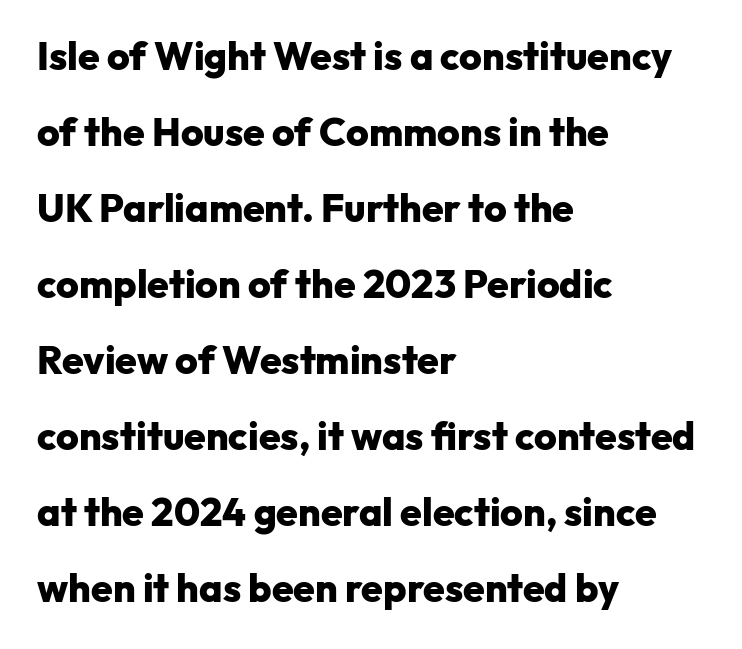
The image shows 39 px heavy sans-serif type, upright; set left-aligned, loose line spacing (1.95x), normal letter spacing, not underlined; low stroke contrast and a medium x-height.
